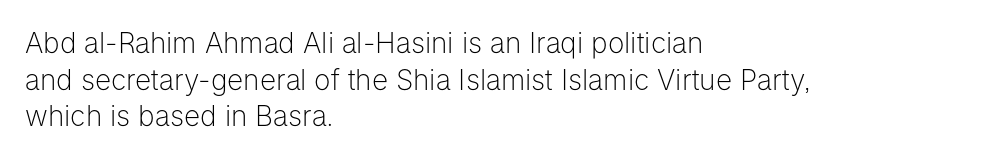
{"serif": "no", "italic": "no", "bold": "no", "weight": "light", "width": "normal", "stroke_contrast": "low", "x_height": "medium", "monospaced": "no", "underline": "no", "align": "left", "line_spacing": "normal", "line_spacing_ratio": 1.31, "letter_spacing": "normal", "letter_spacing_em": 0.0, "glyph_px": 28}
